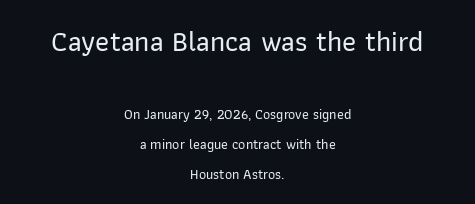
{"serif": "no", "italic": "no", "width": "normal", "stroke_contrast": "low", "x_height": "medium", "monospaced": "no", "underline": "no", "align": "center", "line_spacing": "loose", "line_spacing_ratio": 2.14, "letter_spacing": "normal", "letter_spacing_em": 0.0, "larger_block": "first", "size_ratio": 2.07, "glyph_px": 29}
